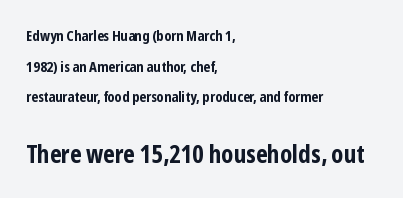
Type without underlining. You could fit nearly another row in the gap between these rows. Look at the tracking — it's just the regular setting, nothing added. The font's upright variant was chosen for this text. The face used here has the dense, thick strokes of a bold. All the whitespace from short lines collects on the right.
